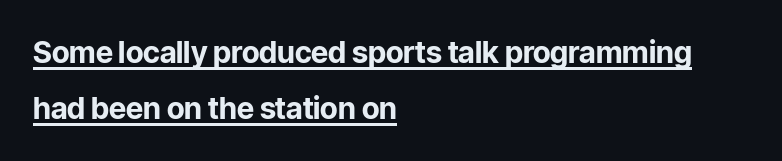
The image shows 30 px bold sans-serif type, upright; set left-aligned, line spacing 1.88x, normal letter spacing, underlined; low stroke contrast and a medium x-height.
